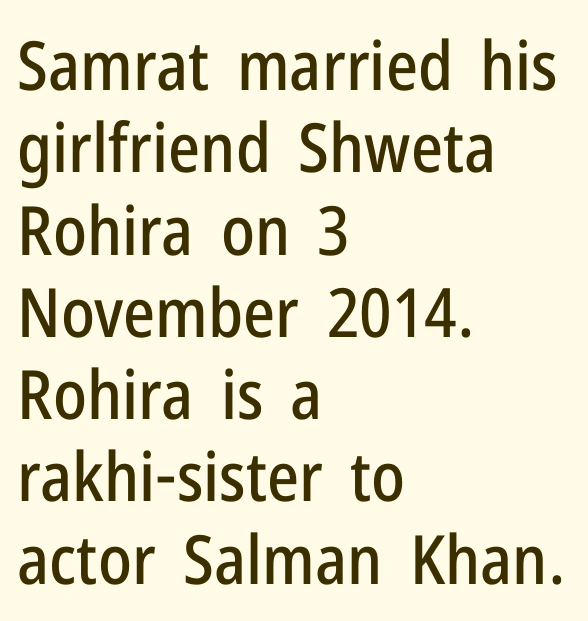
{"serif": "no", "italic": "no", "width": "condensed", "stroke_contrast": "low", "x_height": "medium", "monospaced": "no", "underline": "no", "align": "left", "line_spacing_ratio": 1.21, "letter_spacing": "normal", "letter_spacing_em": 0.0, "glyph_px": 68}
